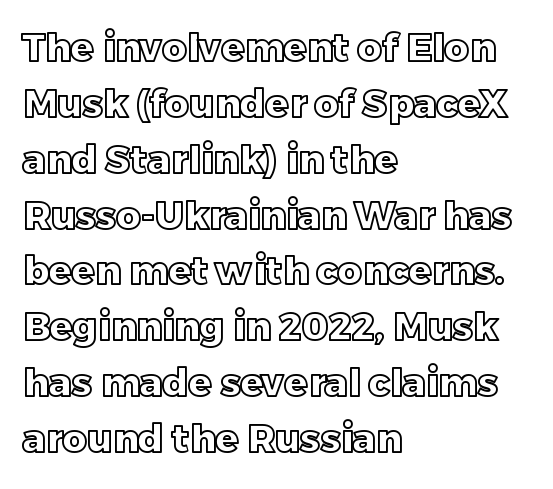
The image shows 38 px text type, upright; set left-aligned, normal line spacing (1.47x), normal letter spacing, not underlined; a large x-height.
